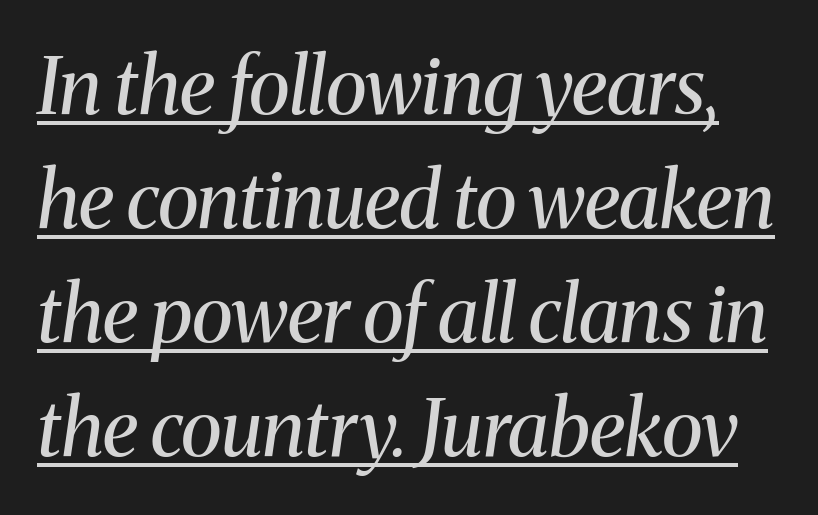
{"serif": "yes", "italic": "yes", "lean": "right", "slant_degrees": 8, "bold": "no", "weight": "regular", "width": "normal", "stroke_contrast": "medium", "x_height": "medium", "monospaced": "no", "underline": "yes", "line_spacing": "normal", "line_spacing_ratio": 1.46, "letter_spacing": "normal", "letter_spacing_em": 0.0, "glyph_px": 78}
